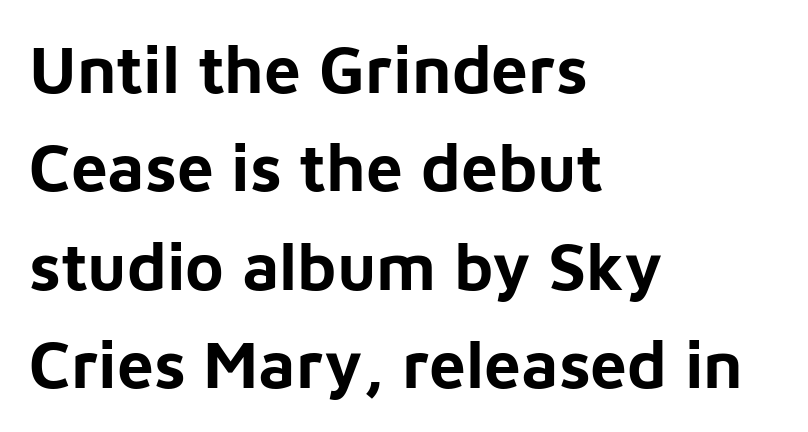
Students, observe: this is what conventionally led text looks like. Between one letter and the next there's only the usual sliver of space. This is the regular roman posture of the typeface. Bold? Absolutely — the strokes are thick and heavy. Short and long lines alike share a common starting point at left.
